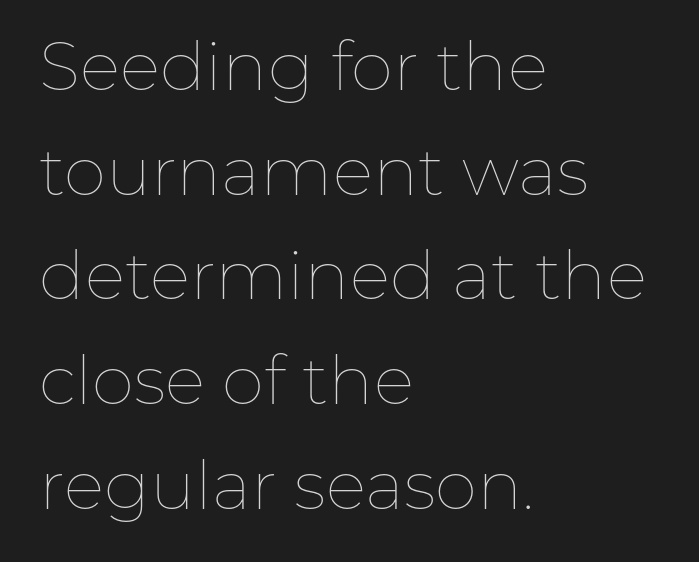
Each stroke keeps to a modest, everyday thickness or less. Regular leading. These lines are rendered in a variable-pitch font. The passage shown is not underscored anywhere.
